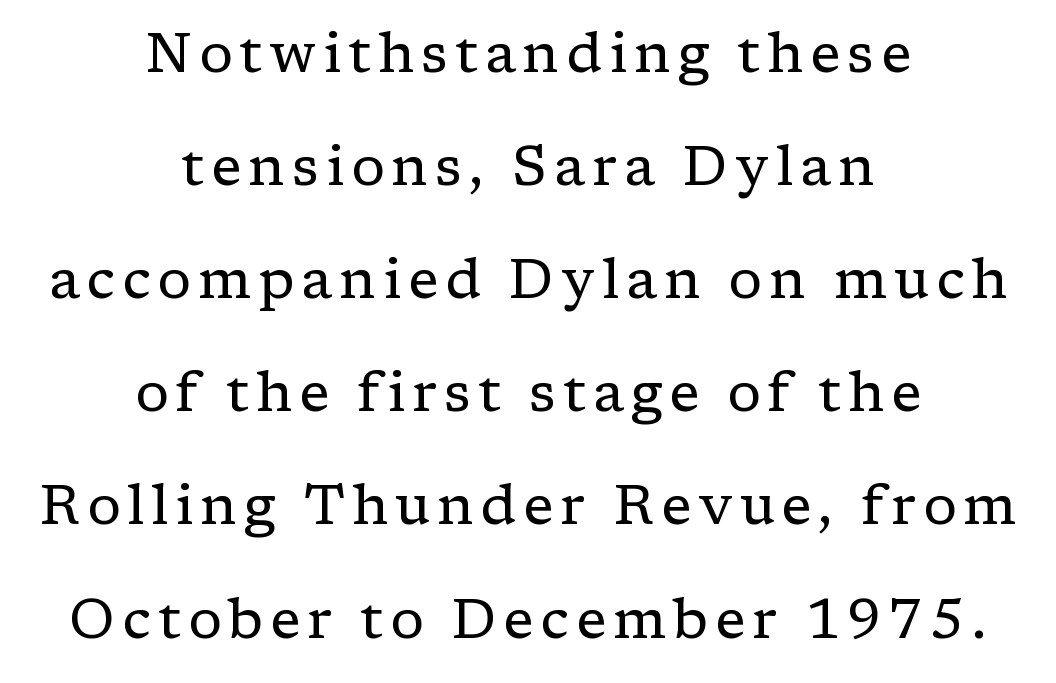
Q: Is the text bold? A: No.
Q: Is the text italic (slanted)? A: No, it is upright.
Q: Is the typeface a serif or a sans-serif typeface? A: Serif.
Q: Is the text underlined? A: No.
Q: How is the paragraph aligned? A: Centered.
Q: Is the spacing between lines tight, normal or loose? A: Loose.
Q: Width (condensed, normal, or wide)? A: Normal.
Q: Stroke contrast? A: Low.
Q: x-height? A: Medium.
Q: Monospaced? A: No.
